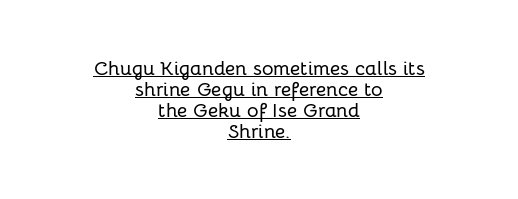
Line starts and ends both wander, symmetrically. This sample trades vertical openness for compactness between lines. Nothing unusual about the tracking: characters are spaced as the font intends. What decoration does the sample have? An underline. Designer's note — italics off, roman on.
